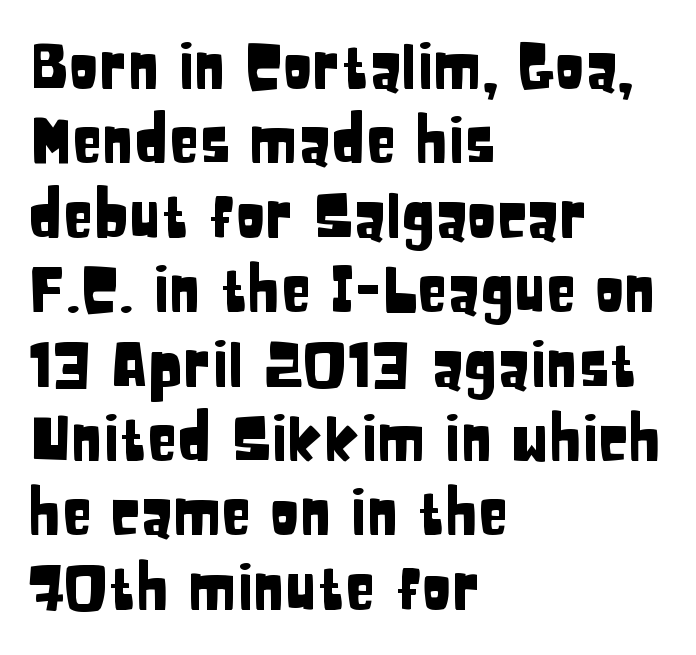
The image shows 62 px condensed sans-serif type, upright; set left-aligned, line spacing 1.2x, normal letter spacing, not underlined; low stroke contrast and a large x-height.
